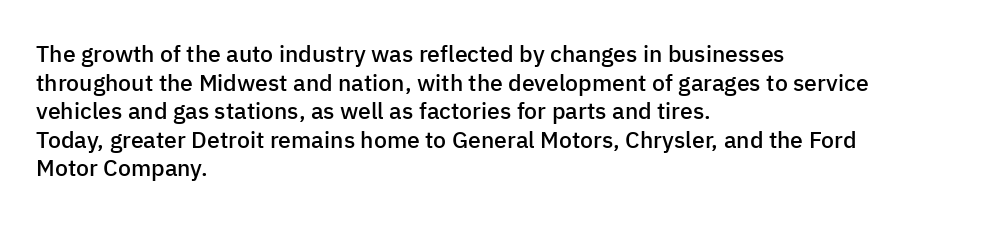
Q: Is the text bold? A: Semi-bold.
Q: Is the text italic (slanted)? A: No, it is upright.
Q: Is the text underlined? A: No.
Q: How is the paragraph aligned? A: Left-aligned.
Q: Is the spacing between letters normal or unusually wide? A: Normal.
